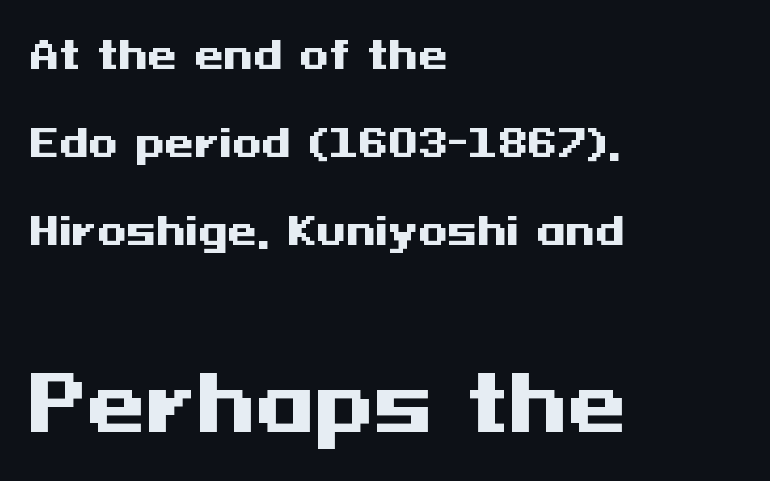
The image shows 76 px heavy, wide sans-serif type, upright; set left-aligned, loose line spacing (2.32x), normal letter spacing, not underlined; the second (bottom) block is 2.0x larger; medium stroke contrast and a medium x-height.
